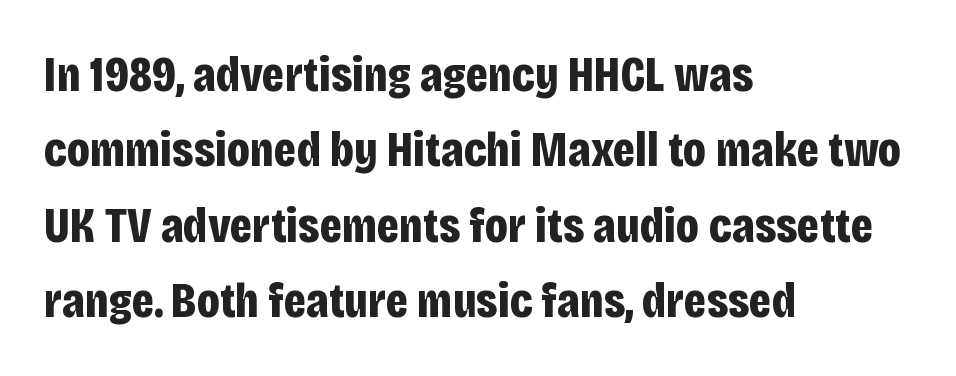
Its strokes are broad and dark, the hallmark of bold type. Nothing unusual about the tracking: characters are spaced as the font intends. The font's upright variant was chosen for this text. Layout note: lines flush left. The passage shown is typeset with a sans-serif family.
